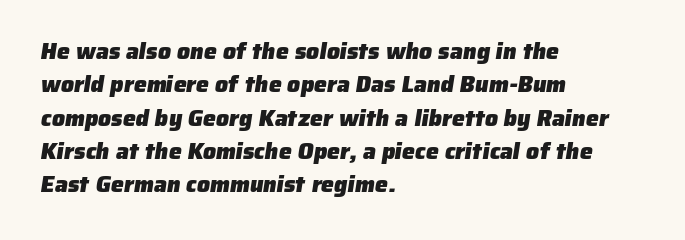
{"bold": "yes", "underline": "no", "align": "left", "line_spacing": "normal", "line_spacing_ratio": 1.45, "letter_spacing": "normal", "letter_spacing_em": 0.0, "glyph_px": 23}
